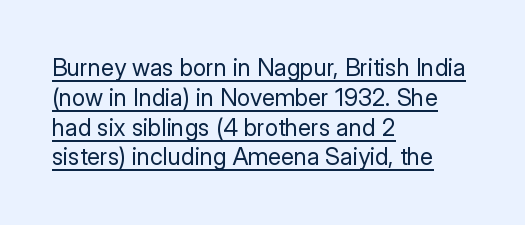
Q: Is the text bold? A: No.
Q: Is the text italic (slanted)? A: No, it is upright.
Q: Is the text underlined? A: Yes.
Q: How is the paragraph aligned? A: Left-aligned.
Q: Is the spacing between letters normal or unusually wide? A: Normal.
